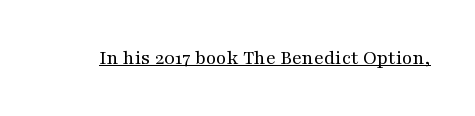
Q: Is the text bold? A: No.
Q: Is the text italic (slanted)? A: No, it is upright.
Q: Is the text underlined? A: Yes.
Q: Is the spacing between letters normal or unusually wide? A: Normal.
